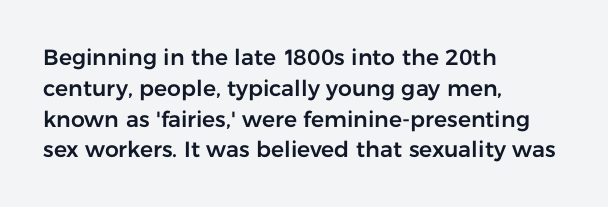
Q: Is the text italic (slanted)? A: No, it is upright.
Q: Is the text underlined? A: No.
Q: How is the paragraph aligned? A: Left-aligned.
Q: Is the spacing between letters normal or unusually wide? A: Normal.
Q: Is the spacing between lines tight, normal or loose? A: Normal.
